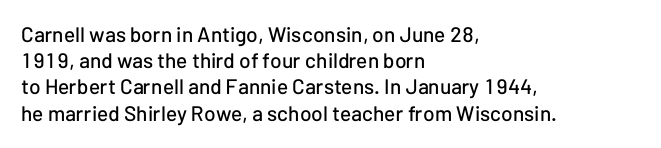
Q: Is the text italic (slanted)? A: No, it is upright.
Q: Is the text underlined? A: No.
Q: How is the paragraph aligned? A: Left-aligned.
Q: Is the spacing between letters normal or unusually wide? A: Normal.
Q: Is the spacing between lines tight, normal or loose? A: Normal.
